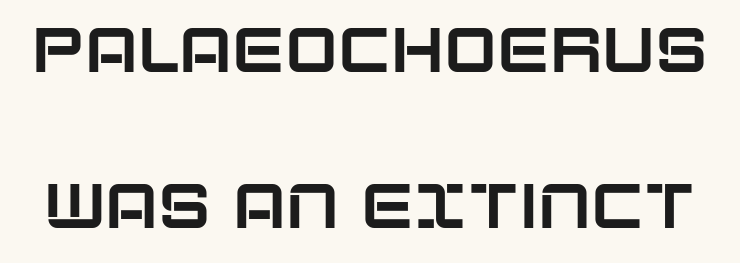
{"serif": "no", "italic": "no", "width": "normal", "stroke_contrast": "low", "x_height": "large", "monospaced": "no", "underline": "no", "line_spacing": "loose", "line_spacing_ratio": 2.48, "letter_spacing": "normal", "letter_spacing_em": 0.0, "glyph_px": 63}
